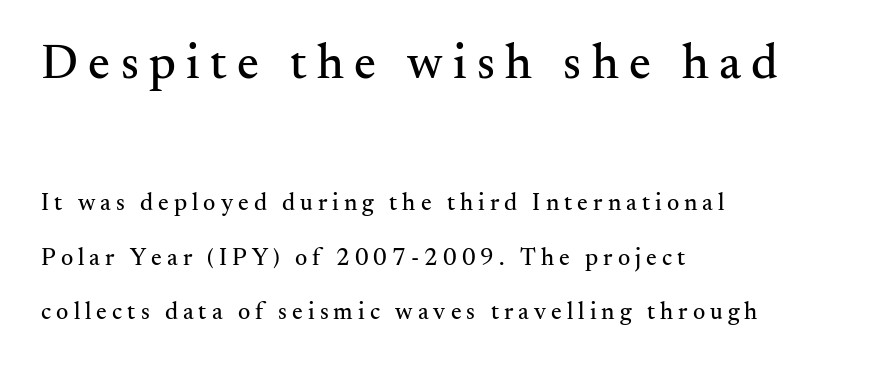
The image shows 49 px serif type, upright; set left-aligned, loose line spacing (2.28x), unusually wide letter spacing (+0.21 em), not underlined; the first (top) block is 2.04x larger; medium stroke contrast and a small x-height.
